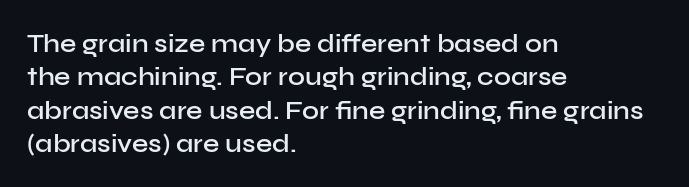
Q: Is the text bold? A: Semi-bold.
Q: Is the text italic (slanted)? A: No, it is upright.
Q: Is the text underlined? A: No.
Q: How is the paragraph aligned? A: Left-aligned.
Q: Is the spacing between letters normal or unusually wide? A: Normal.
Q: Is the spacing between lines tight, normal or loose? A: Normal.
